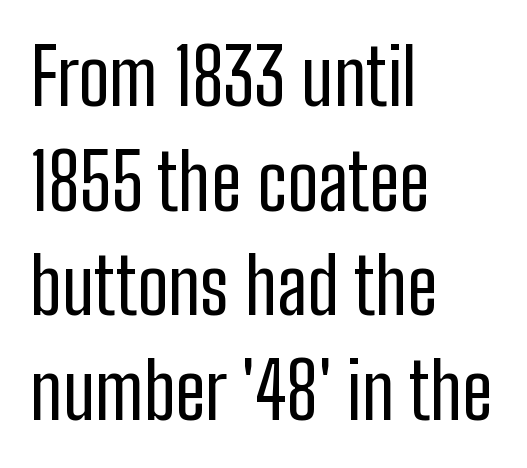
No chunkiness to these letters — they're not bold. Interline gaps are of average width in this sample. The compositor pushed each line to the left boundary. This sample has the flowing, uneven cadence of proportional lettering. This is the regular roman posture of the typeface.
